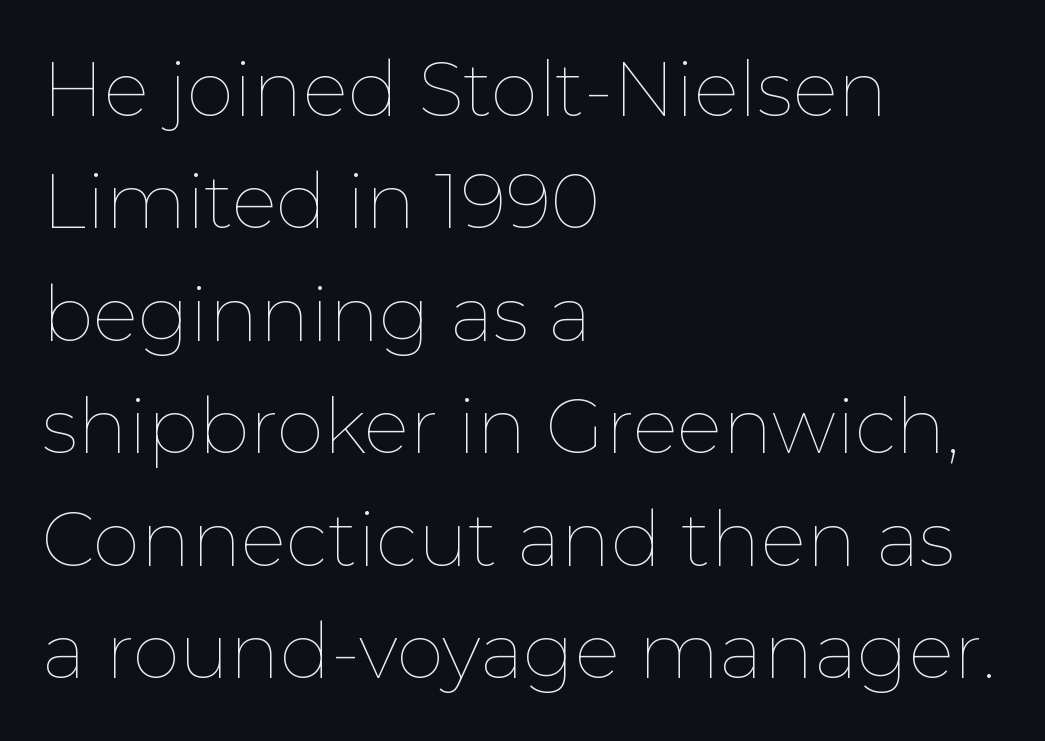
{"italic": "no", "bold": "no", "weight": "thin", "width": "normal", "stroke_contrast": "low", "x_height": "medium", "monospaced": "no", "underline": "no", "align": "left", "line_spacing": "normal", "line_spacing_ratio": 1.48, "letter_spacing": "normal", "letter_spacing_em": 0.0, "glyph_px": 76}
